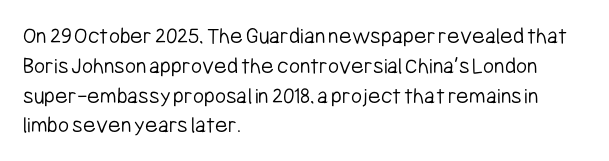
If you drew a line through each stem, it would be perfectly vertical. Tracking value appears to be zero — textbook default spacing. The rag falls on the right side of this text block. The face looks like a standard text weight, possibly lighter. The string is rendered with underlining switched off.
